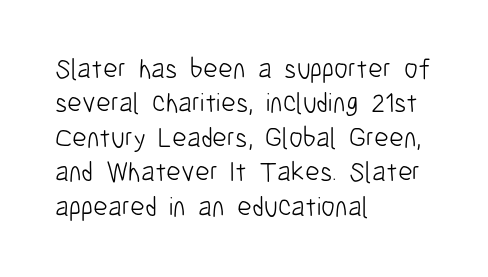
The passage shown has conventional tracking throughout. Notice how the passage keeps a crisp vertical edge on the left only. A typesetter would call this proportional, since set widths differ per character. You can tell it's not italic because the verticals are truly vertical. Think standard paragraph weight, or any step lighter than that.
